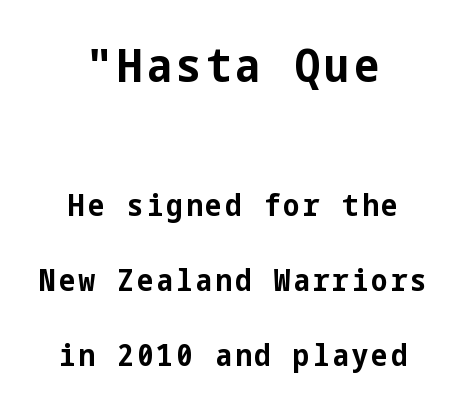
Q: Is the text bold? A: Yes.
Q: Is the text italic (slanted)? A: No, it is upright.
Q: Is the typeface a serif or a sans-serif typeface? A: Sans-serif.
Q: Is the text underlined? A: No.
Q: How is the paragraph aligned? A: Centered.
Q: Is the spacing between lines tight, normal or loose? A: Loose.
Q: Which block of text is set in a larger size, the first (top) or the second (bottom)? A: The first (top) one.
Q: Width (condensed, normal, or wide)? A: Condensed.
Q: Stroke contrast? A: Low.
Q: x-height? A: Medium.
